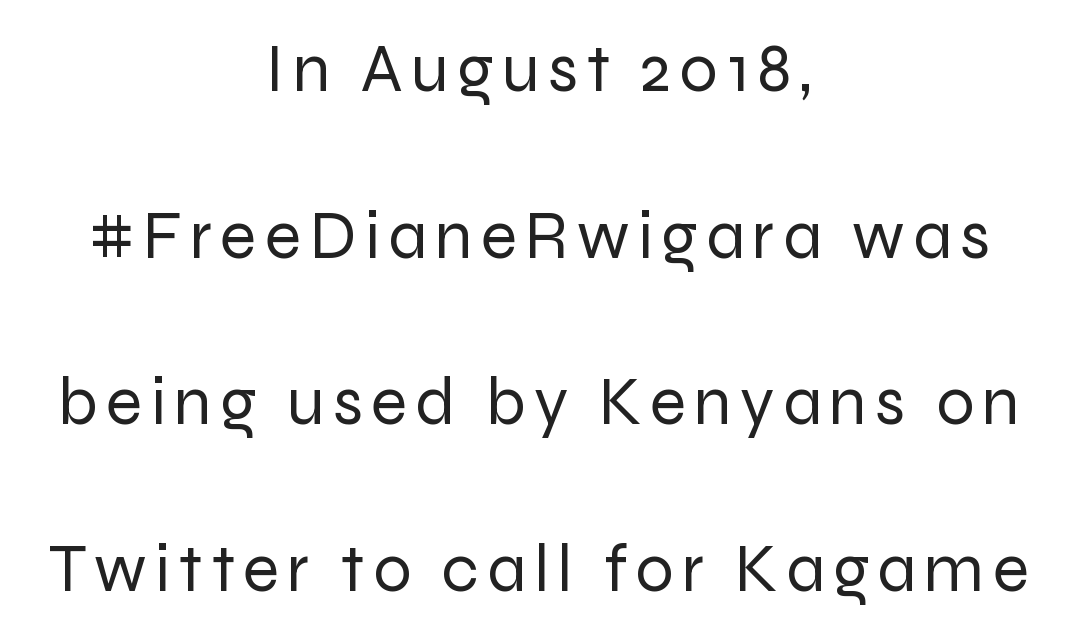
The image shows 68 px regular-weight sans-serif type, upright; set centered, loose line spacing (2.45x), not underlined; low stroke contrast and a medium x-height.
